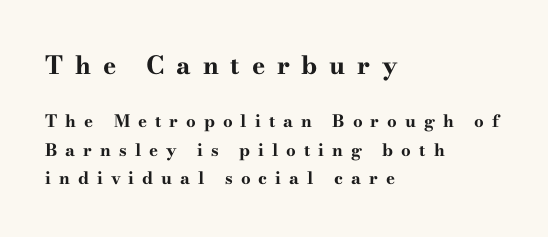
Italic: no, the glyphs are upright roman. Just letters on the line, the space beneath them empty. Whoever set this made the first block the dominant, larger element. Line starts are locked; line ends wander. The leading is moderate, giving the passage an even texture.
